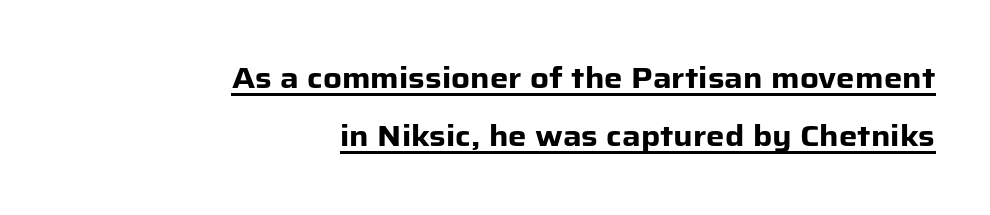
This sample is right-justified, so line beginnings fall wherever the words allow. Do the characters align in a grid? No, the font is proportional. Honestly, the underline is the first thing you notice here. Is the letter spacing exaggerated? No — it looks like the ordinary default. Students, observe: this is what heavily led, spacious text looks like. Unlike italic type, these characters show no tilt at all.
